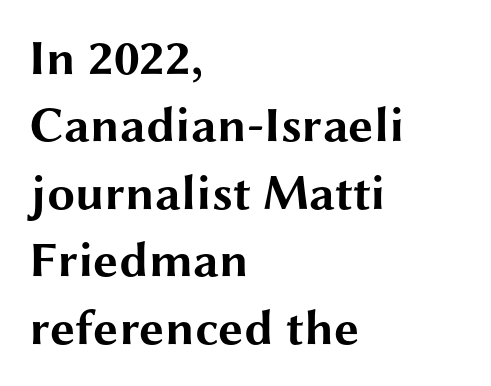
Q: Is the text bold? A: Yes.
Q: Is the text italic (slanted)? A: No, it is upright.
Q: Is the typeface a serif or a sans-serif typeface? A: Sans-serif.
Q: Is the text underlined? A: No.
Q: How is the paragraph aligned? A: Left-aligned.
Q: Is the spacing between letters normal or unusually wide? A: Normal.
Q: Is the spacing between lines tight, normal or loose? A: Normal.
Q: Width (condensed, normal, or wide)? A: Wide.
Q: Stroke contrast? A: Medium.
Q: x-height? A: Medium.
Q: Monospaced? A: No.
